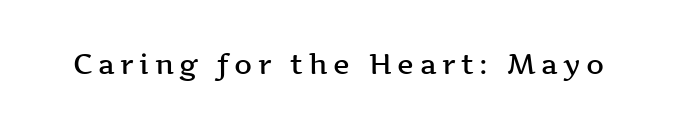
Does extra space separate the letters? Yes, quite a lot of it. The letters advance in unequal steps, a hallmark of proportional type. Yep, those are serifs on the letters. Decoration check: the copy has no underline.
